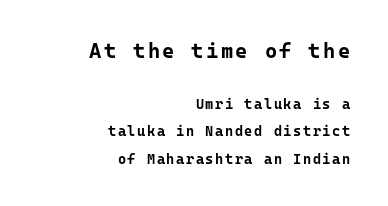
Q: Is the text bold? A: Yes.
Q: Is the text italic (slanted)? A: No, it is upright.
Q: Is the text underlined? A: No.
Q: How is the paragraph aligned? A: Right-aligned.
Q: Is the spacing between lines tight, normal or loose? A: Loose.
Q: Which block of text is set in a larger size, the first (top) or the second (bottom)? A: The first (top) one.
